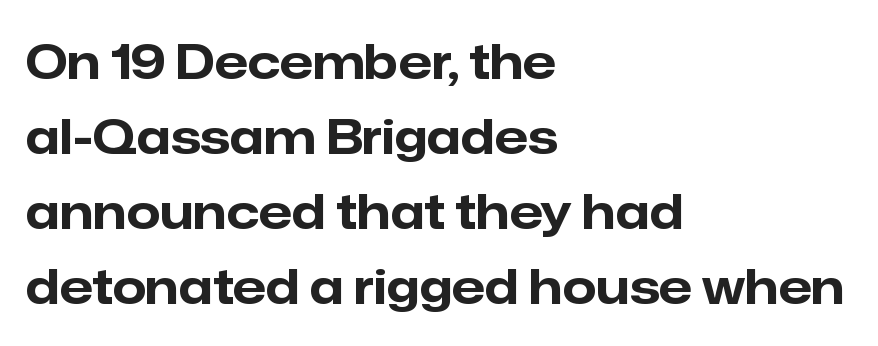
A typesetter would call this zero additional tracking. The block of text has a typical density, with ordinary space between rows. Typographically, this falls in the sans-serif category. The passage is arranged the way most books set body copy — flush left. The axis of the letterforms is exactly vertical. Underline: absent.
